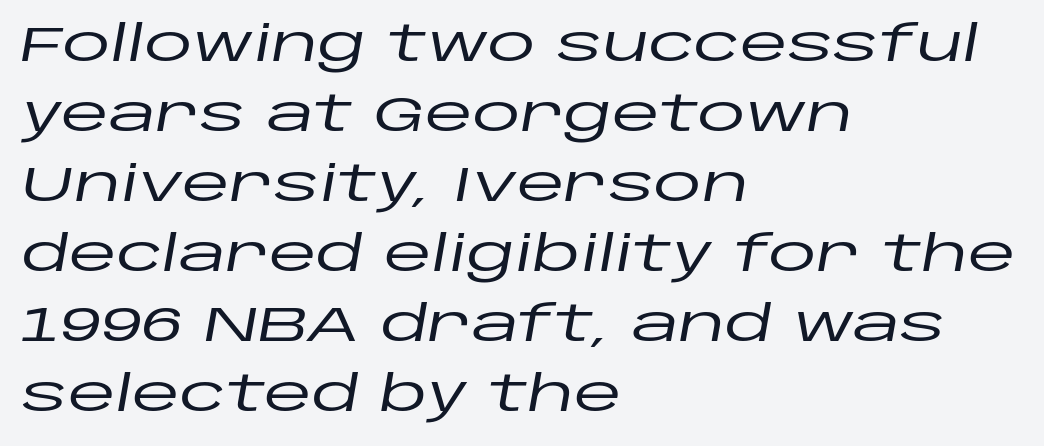
{"italic": "yes", "lean": "right", "slant_degrees": 10, "width": "wide", "stroke_contrast": "low", "x_height": "large", "monospaced": "no", "underline": "no", "align": "left", "line_spacing": "normal", "line_spacing_ratio": 1.43, "letter_spacing": "normal", "letter_spacing_em": 0.0, "glyph_px": 49}
